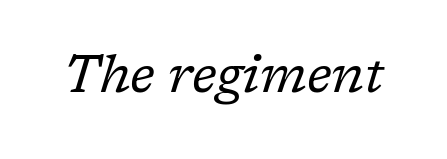
The image shows 52 px regular-weight serif type, italic (leaning right); set normal letter spacing, not underlined; low stroke contrast and a medium x-height.
